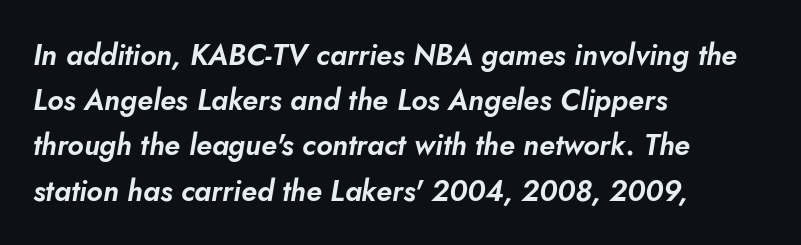
Q: Is the text italic (slanted)? A: Yes, it leans right by about 10 degrees.
Q: Is the text underlined? A: No.
Q: How is the paragraph aligned? A: Left-aligned.
Q: Is the spacing between letters normal or unusually wide? A: Normal.
Q: Is the spacing between lines tight, normal or loose? A: Normal.
Q: Width (condensed, normal, or wide)? A: Normal.
Q: Stroke contrast? A: Low.
Q: x-height? A: Small.
Q: Monospaced? A: No.
